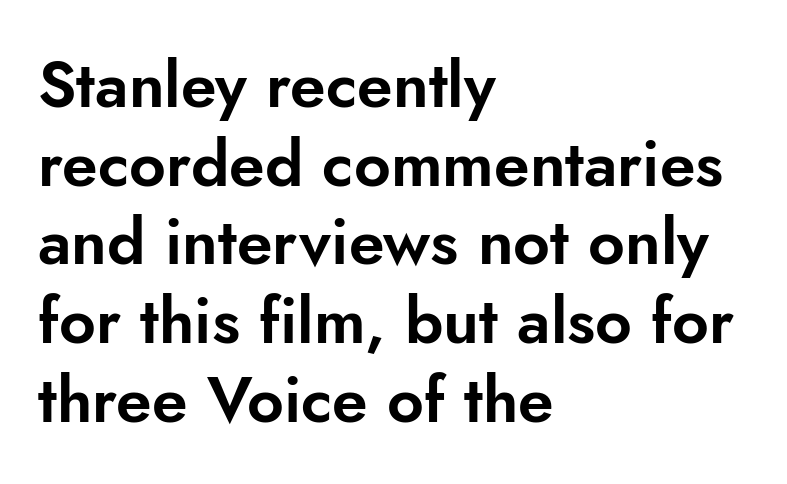
Look at the tracking — it's just the regular setting, nothing added. This sample is left-justified, so line endings fall wherever the words run out. Upright lettering throughout. These lines are composed in type without serifs. Think of a printed novel: that variable character pitch is what you see here. Descenders are the only things crossing below the line.
